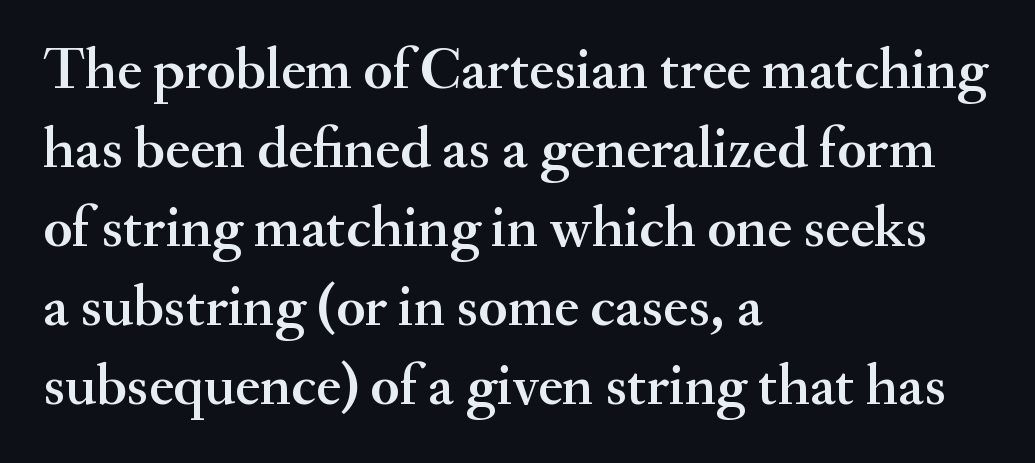
Q: Is the text italic (slanted)? A: No, it is upright.
Q: Is the typeface a serif or a sans-serif typeface? A: Serif.
Q: Is the text underlined? A: No.
Q: How is the paragraph aligned? A: Left-aligned.
Q: Is the spacing between letters normal or unusually wide? A: Normal.
Q: Is the spacing between lines tight, normal or loose? A: Normal.
Q: Width (condensed, normal, or wide)? A: Normal.
Q: Stroke contrast? A: Medium.
Q: x-height? A: Small.
Q: Monospaced? A: No.
